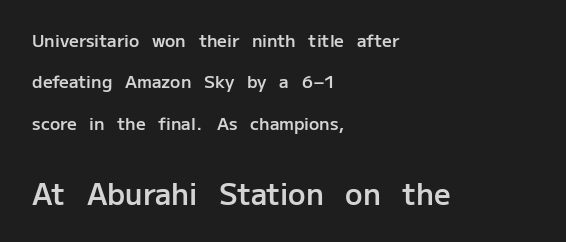
Q: Is the text bold? A: Semi-bold.
Q: Is the text italic (slanted)? A: No, it is upright.
Q: Is the typeface a serif or a sans-serif typeface? A: Sans-serif.
Q: Is the text underlined? A: No.
Q: How is the paragraph aligned? A: Left-aligned.
Q: Is the spacing between letters normal or unusually wide? A: Normal.
Q: Is the spacing between lines tight, normal or loose? A: Loose.
Q: Which block of text is set in a larger size, the first (top) or the second (bottom)? A: The second (bottom) one.
Q: Width (condensed, normal, or wide)? A: Normal.
Q: Stroke contrast? A: Low.
Q: x-height? A: Medium.
Q: Monospaced? A: No.
